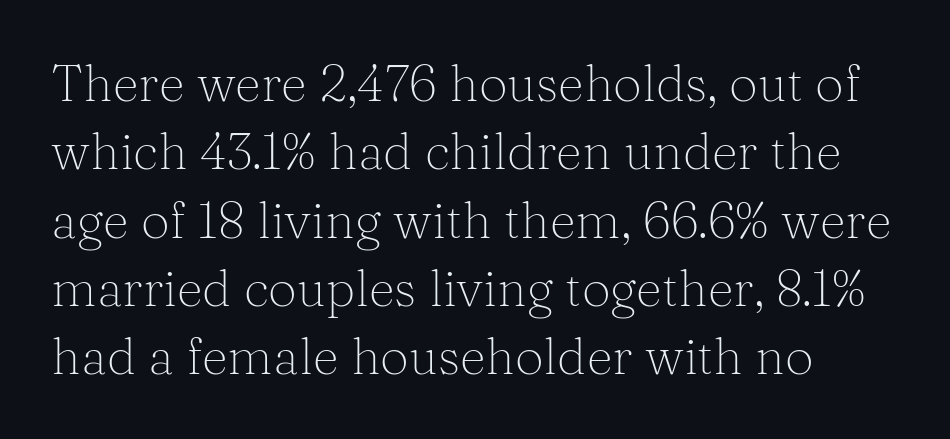
The image shows 51 px light serif type, upright; set left-aligned, normal line spacing (1.34x), normal letter spacing, not underlined; medium stroke contrast and a medium x-height.
